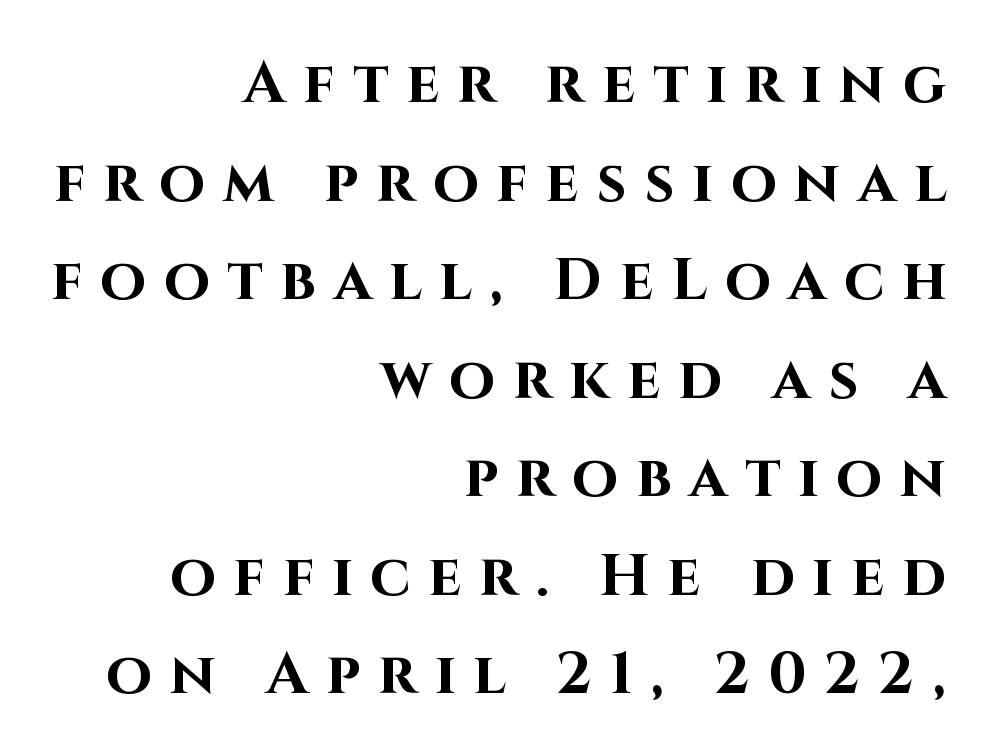
Q: Is the text bold? A: Yes.
Q: Is the text italic (slanted)? A: No, it is upright.
Q: Is the typeface a serif or a sans-serif typeface? A: Sans-serif.
Q: Is the text underlined? A: No.
Q: How is the paragraph aligned? A: Right-aligned.
Q: Is the spacing between letters normal or unusually wide? A: Unusually wide.
Q: Is the spacing between lines tight, normal or loose? A: Normal.
Q: Width (condensed, normal, or wide)? A: Normal.
Q: Stroke contrast? A: High.
Q: x-height? A: Large.
Q: Monospaced? A: No.
